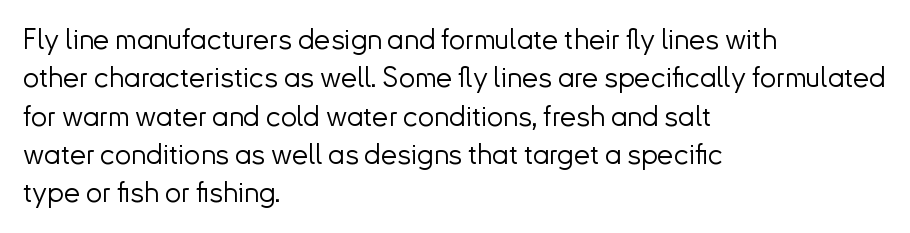
{"serif": "no", "italic": "no", "bold": "no", "weight": "light", "width": "normal", "stroke_contrast": "low", "x_height": "small", "monospaced": "no", "underline": "no", "align": "left", "line_spacing": "normal", "line_spacing_ratio": 1.32, "letter_spacing": "normal", "letter_spacing_em": 0.0, "glyph_px": 29}
